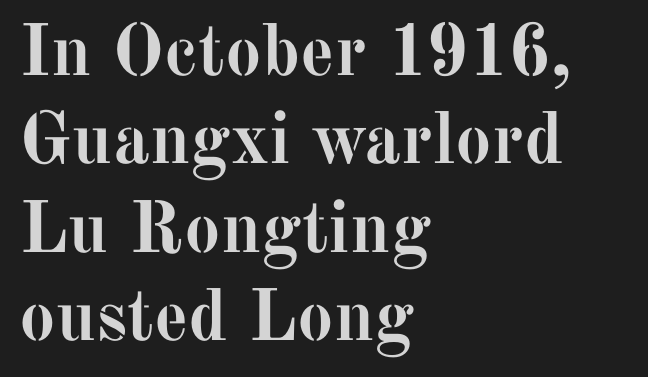
Q: Is the text bold? A: Yes.
Q: Is the text italic (slanted)? A: No, it is upright.
Q: Is the typeface a serif or a sans-serif typeface? A: Serif.
Q: Is the text underlined? A: No.
Q: How is the paragraph aligned? A: Left-aligned.
Q: Is the spacing between letters normal or unusually wide? A: Normal.
Q: Width (condensed, normal, or wide)? A: Normal.
Q: Stroke contrast? A: Medium.
Q: x-height? A: Medium.
Q: Monospaced? A: No.
